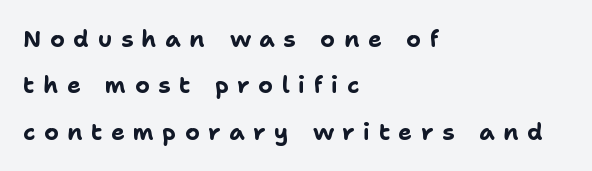
{"italic": "no", "bold": "yes", "underline": "no", "align": "left", "line_spacing": "loose", "line_spacing_ratio": 2.02, "letter_spacing": "wide", "letter_spacing_em": 0.37, "glyph_px": 23}
